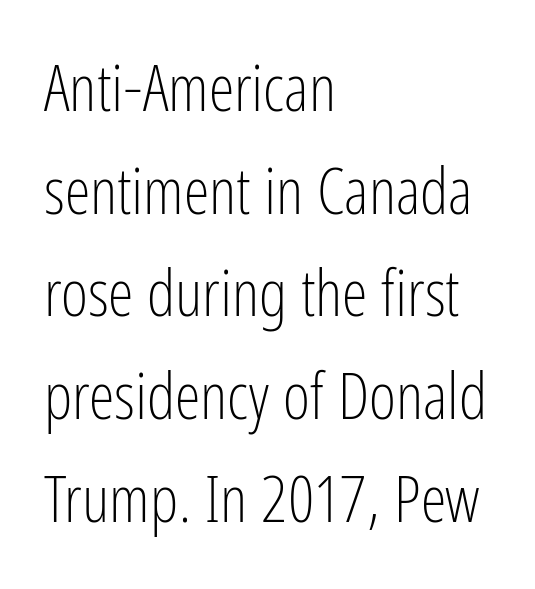
{"serif": "no", "italic": "no", "bold": "no", "weight": "light", "width": "condensed", "stroke_contrast": "low", "x_height": "medium", "monospaced": "no", "underline": "no", "align": "left", "line_spacing": "normal", "line_spacing_ratio": 1.58, "letter_spacing": "normal", "letter_spacing_em": 0.0, "glyph_px": 65}
